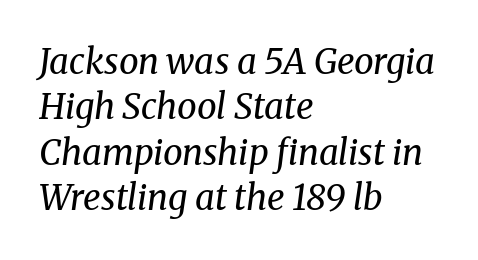
Each letter's strokes conclude with small projecting serifs. Standard letterfit; no display-style spreading of the glyphs. No heavy texture on the line: the type isn't bold. Notice how descenders clear the ascenders below comfortably — that's standard leading. Any mark beneath the type? The region is blank.
